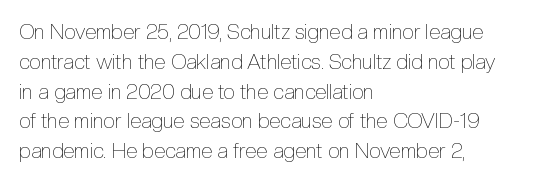
Quick note: interline space is typical. Nothing unusual about the tracking: characters are spaced as the font intends. Unmarked baselines from the first word to the last. No italicization has been applied; the sample stays upright.
